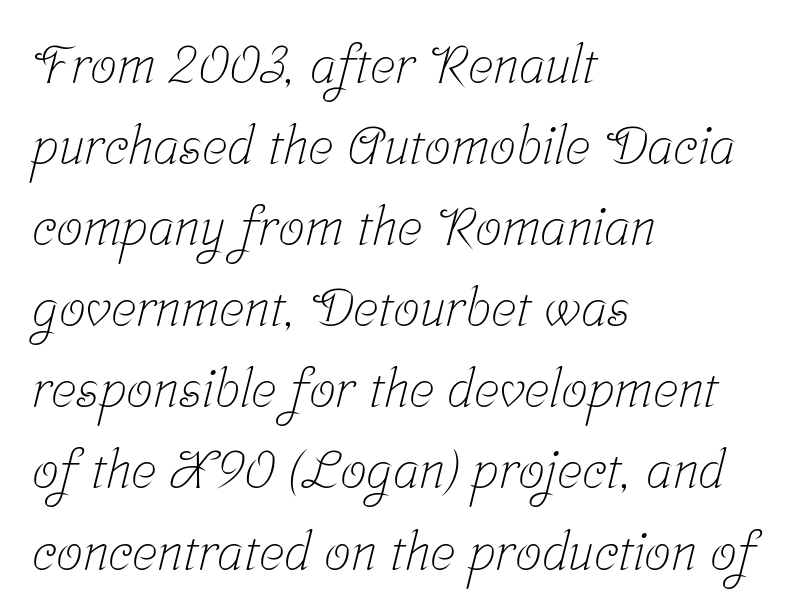
Q: Is the text bold? A: No.
Q: Is the typeface a serif or a sans-serif typeface? A: Serif.
Q: Is the text underlined? A: No.
Q: How is the paragraph aligned? A: Left-aligned.
Q: Is the spacing between letters normal or unusually wide? A: Normal.
Q: Is the spacing between lines tight, normal or loose? A: Normal.
Q: Width (condensed, normal, or wide)? A: Condensed.
Q: Stroke contrast? A: Low.
Q: x-height? A: Medium.
Q: Monospaced? A: No.
